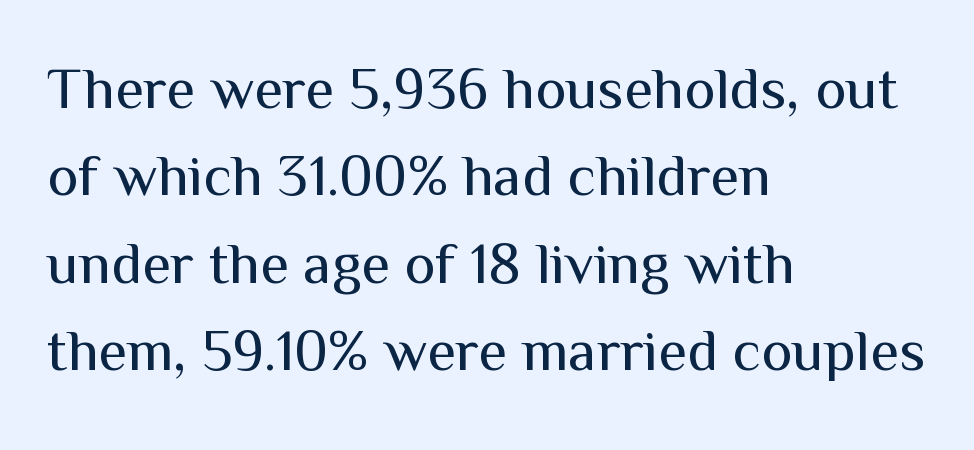
{"serif": "no", "italic": "no", "bold": "no", "weight": "regular", "width": "normal", "stroke_contrast": "medium", "x_height": "medium", "monospaced": "no", "underline": "no", "align": "left", "line_spacing": "normal", "line_spacing_ratio": 1.48, "letter_spacing": "normal", "letter_spacing_em": 0.0, "glyph_px": 59}
